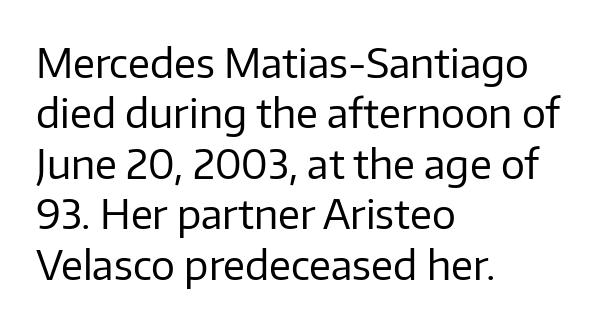
{"serif": "no", "italic": "no", "bold": "no", "weight": "regular", "width": "normal", "stroke_contrast": "low", "x_height": "medium", "monospaced": "no", "underline": "no", "align": "left", "line_spacing": "normal", "line_spacing_ratio": 1.26, "letter_spacing": "normal", "letter_spacing_em": 0.0, "glyph_px": 40}
